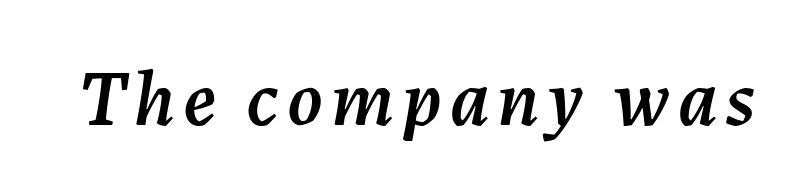
{"italic": "yes", "lean": "right", "slant_degrees": 7, "width": "normal", "stroke_contrast": "medium", "x_height": "medium", "monospaced": "no", "underline": "no", "glyph_px": 79}
